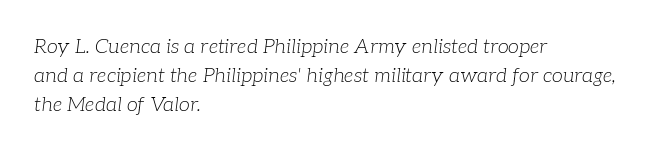
Q: Is the text bold? A: No.
Q: Is the text italic (slanted)? A: Yes, it leans right by about 7 degrees.
Q: Is the text underlined? A: No.
Q: How is the paragraph aligned? A: Left-aligned.
Q: Is the spacing between letters normal or unusually wide? A: Normal.
Q: Is the spacing between lines tight, normal or loose? A: Normal.
